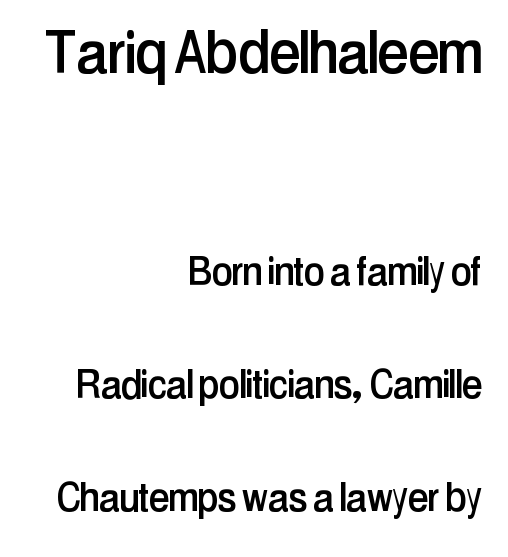
Q: Is the text italic (slanted)? A: No, it is upright.
Q: Is the typeface a serif or a sans-serif typeface? A: Sans-serif.
Q: Is the text underlined? A: No.
Q: How is the paragraph aligned? A: Right-aligned.
Q: Is the spacing between letters normal or unusually wide? A: Normal.
Q: Is the spacing between lines tight, normal or loose? A: Loose.
Q: Which block of text is set in a larger size, the first (top) or the second (bottom)? A: The first (top) one.
Q: Width (condensed, normal, or wide)? A: Condensed.
Q: Stroke contrast? A: Low.
Q: x-height? A: Medium.
Q: Monospaced? A: No.
